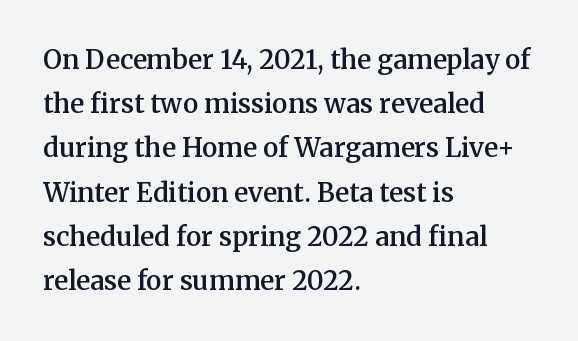
The tracking reads as untouched default to a designer's eye. A normal amount of white space separates one row of letters from the next. Check under the words: just untouched page. Where is the straight margin? On the left.
